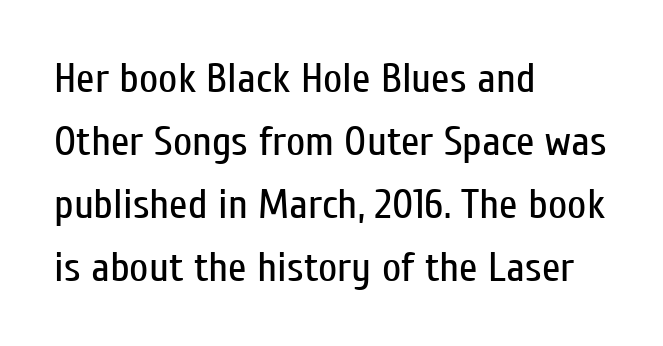
Q: Is the text bold? A: No.
Q: Is the text italic (slanted)? A: No, it is upright.
Q: Is the typeface a serif or a sans-serif typeface? A: Sans-serif.
Q: Is the text underlined? A: No.
Q: How is the paragraph aligned? A: Left-aligned.
Q: Is the spacing between letters normal or unusually wide? A: Normal.
Q: Is the spacing between lines tight, normal or loose? A: Normal.
Q: Width (condensed, normal, or wide)? A: Condensed.
Q: Stroke contrast? A: Low.
Q: x-height? A: Medium.
Q: Monospaced? A: No.
